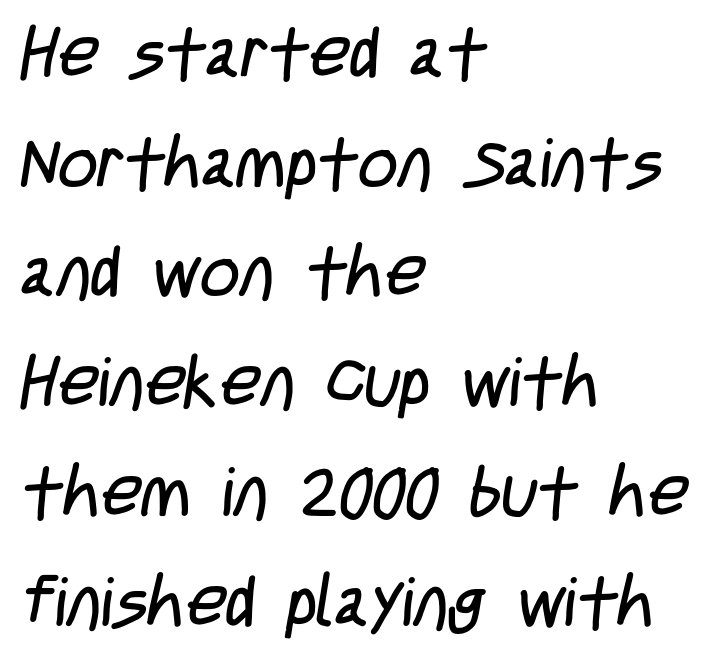
No chunkiness to these letters — they're not bold. Letter spacing: default. The rendering uses natural spacing where letterforms have individual widths. Nobody drew a line under any word here. Type style note: lacks serifs.
